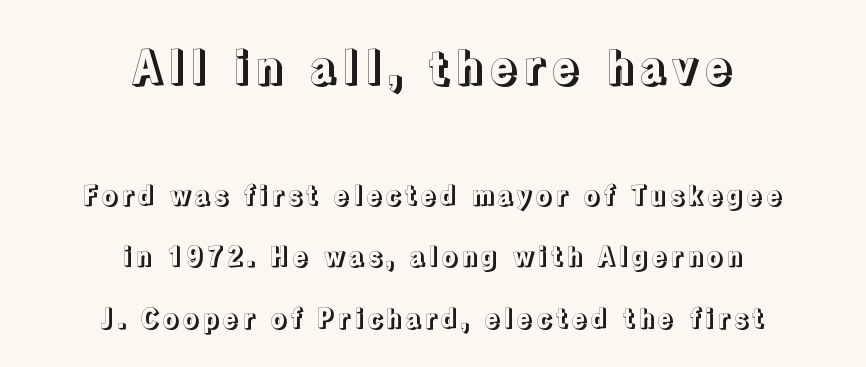
{"italic": "no", "width": "normal", "x_height": "medium", "monospaced": "no", "underline": "no", "align": "center", "line_spacing": "loose", "line_spacing_ratio": 2.37, "larger_block": "first", "size_ratio": 1.73, "glyph_px": 45}
